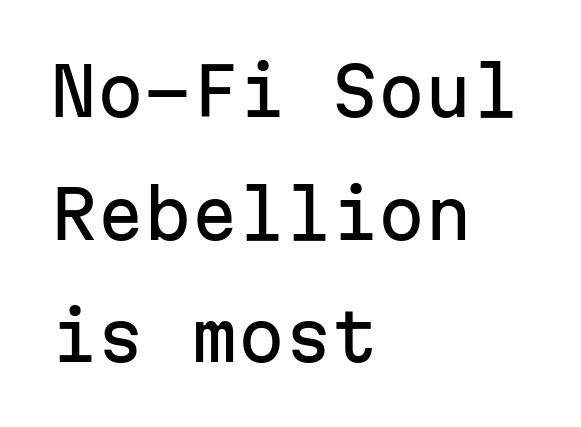
Q: Is the text italic (slanted)? A: No, it is upright.
Q: Is the typeface a serif or a sans-serif typeface? A: Sans-serif.
Q: Is the text underlined? A: No.
Q: How is the paragraph aligned? A: Left-aligned.
Q: Is the spacing between letters normal or unusually wide? A: Normal.
Q: Width (condensed, normal, or wide)? A: Normal.
Q: Stroke contrast? A: Low.
Q: x-height? A: Medium.
Q: Monospaced? A: Yes.
